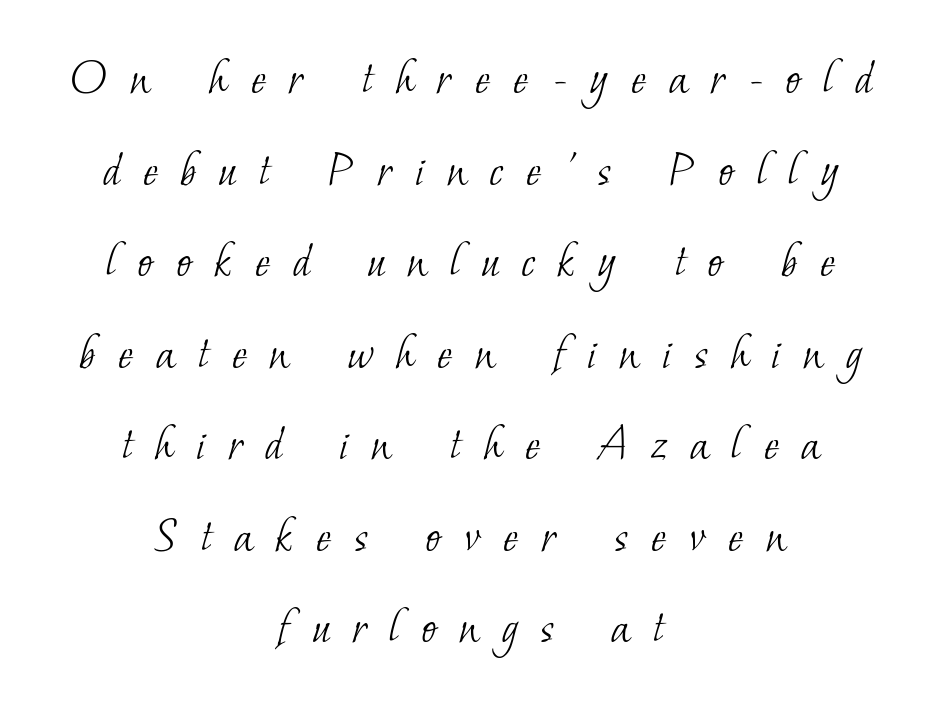
Q: Is the text bold? A: No.
Q: Is the typeface a serif or a sans-serif typeface? A: Serif.
Q: Is the text underlined? A: No.
Q: How is the paragraph aligned? A: Centered.
Q: Is the spacing between letters normal or unusually wide? A: Unusually wide.
Q: Width (condensed, normal, or wide)? A: Normal.
Q: Stroke contrast? A: Low.
Q: x-height? A: Small.
Q: Monospaced? A: No.
